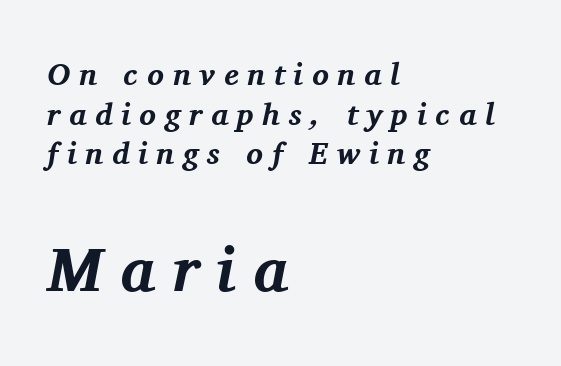
Q: Is the text bold? A: Yes.
Q: Is the text italic (slanted)? A: Yes, it leans right by about 11 degrees.
Q: Is the typeface a serif or a sans-serif typeface? A: Serif.
Q: Is the text underlined? A: No.
Q: How is the paragraph aligned? A: Left-aligned.
Q: Is the spacing between letters normal or unusually wide? A: Unusually wide.
Q: Is the spacing between lines tight, normal or loose? A: Normal.
Q: Which block of text is set in a larger size, the first (top) or the second (bottom)? A: The second (bottom) one.
Q: Width (condensed, normal, or wide)? A: Normal.
Q: Stroke contrast? A: Medium.
Q: x-height? A: Medium.
Q: Monospaced? A: No.
